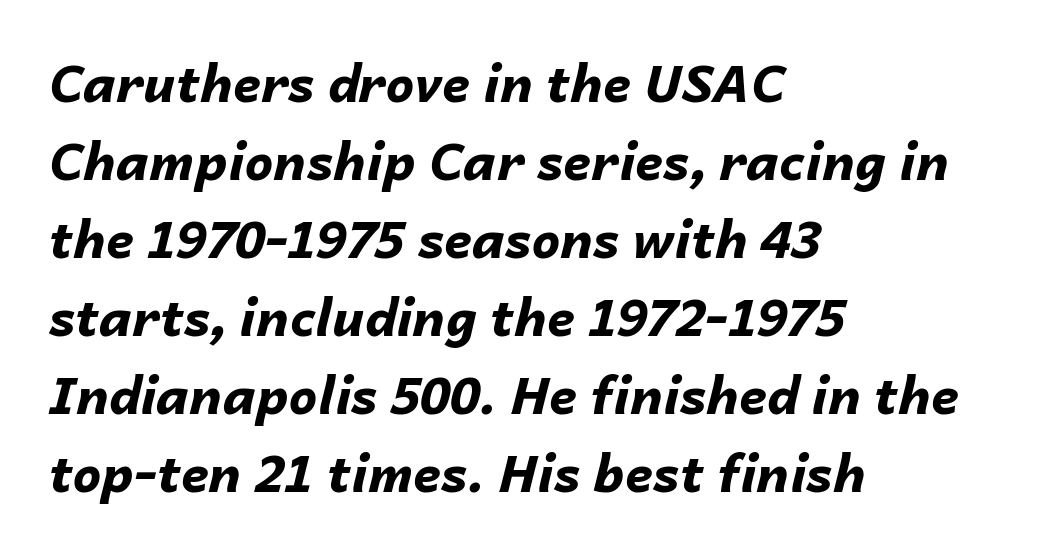
All the whitespace from short lines collects on the right. Heavy, bold letterforms. Compared with typical body copy, the letter spacing here is the same. Think of a printed novel: that variable character pitch is what you see here. Interline gaps are of average width in this sample.
